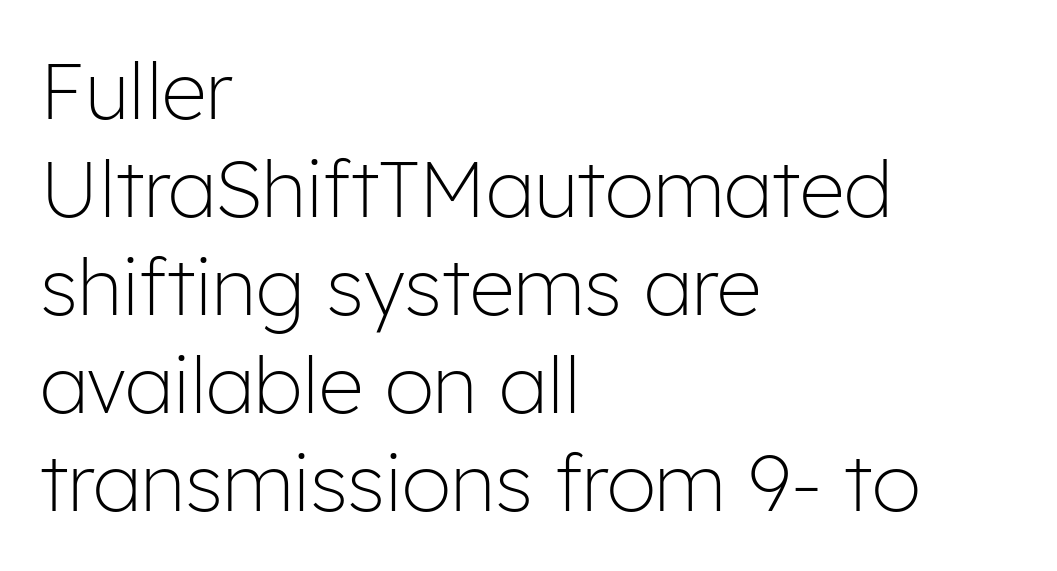
{"serif": "no", "italic": "no", "bold": "no", "weight": "light", "width": "normal", "stroke_contrast": "low", "x_height": "medium", "monospaced": "no", "underline": "no", "align": "left", "line_spacing_ratio": 1.24, "letter_spacing": "normal", "letter_spacing_em": 0.0, "glyph_px": 79}
